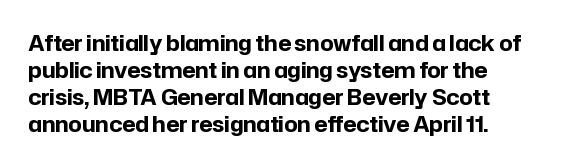
Q: Is the text bold? A: Yes.
Q: Is the text italic (slanted)? A: No, it is upright.
Q: Is the text underlined? A: No.
Q: How is the paragraph aligned? A: Left-aligned.
Q: Is the spacing between letters normal or unusually wide? A: Normal.
Q: Is the spacing between lines tight, normal or loose? A: Normal.
